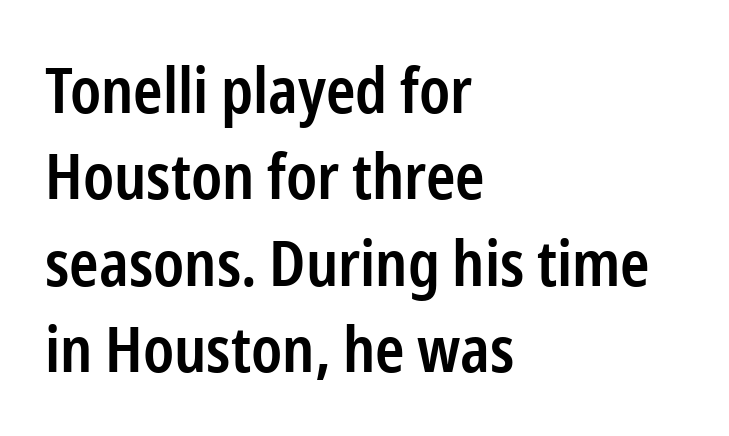
The typeface chosen for these lines omits serifs. A typesetter would call this proportional, since set widths differ per character. The axis of the letterforms is exactly vertical. Does the leading feel generous? No, just average. Letter spacing: default. A bare baseline throughout the passage.
